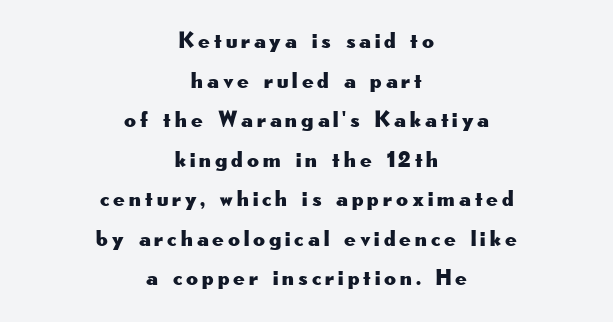
{"italic": "no", "underline": "no", "align": "center", "line_spacing_ratio": 1.72, "glyph_px": 23}
